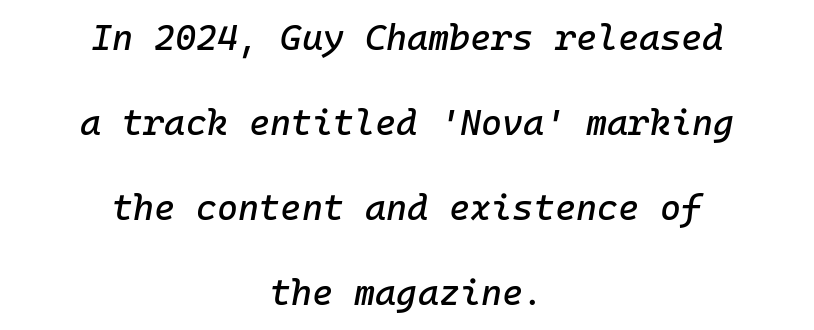
{"italic": "yes", "lean": "right", "slant_degrees": 10, "width": "normal", "stroke_contrast": "low", "x_height": "medium", "monospaced": "yes", "underline": "no", "align": "center", "line_spacing": "loose", "line_spacing_ratio": 2.36, "letter_spacing": "normal", "letter_spacing_em": 0.0, "glyph_px": 36}
